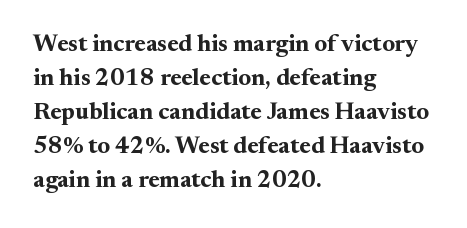
Q: Is the text bold? A: Yes.
Q: Is the text italic (slanted)? A: No, it is upright.
Q: Is the text underlined? A: No.
Q: How is the paragraph aligned? A: Left-aligned.
Q: Is the spacing between letters normal or unusually wide? A: Normal.
Q: Is the spacing between lines tight, normal or loose? A: Normal.
